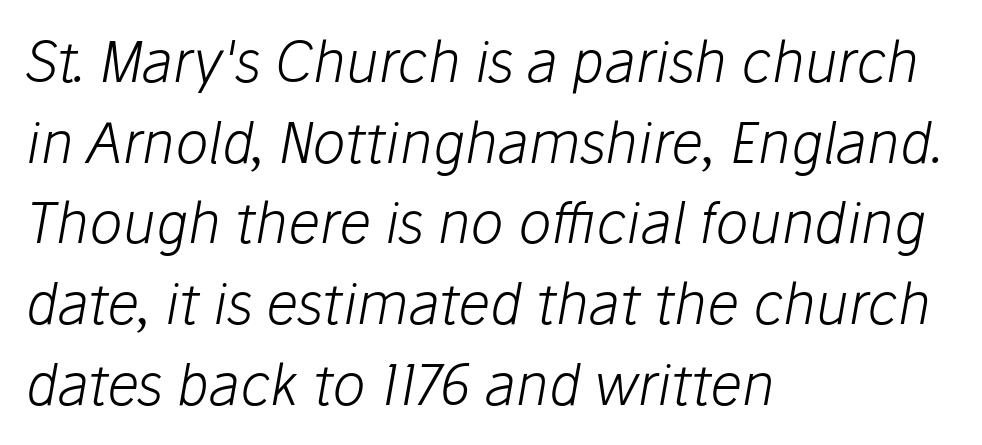
The glyphs look as if they've been sheared to an angle. Between one letter and the next there's only the usual sliver of space. Leading: standard. A clean baseline with only descenders dipping below it.
